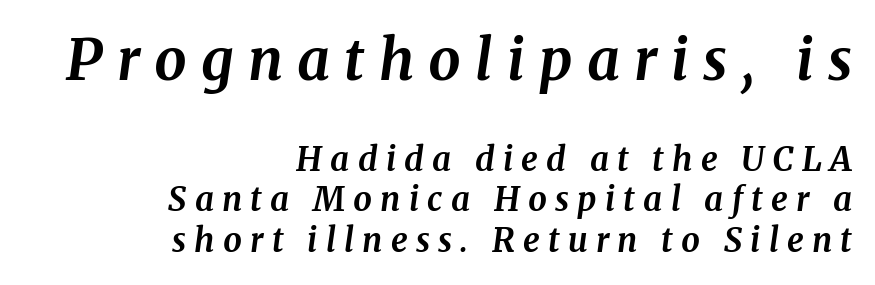
Q: Is the text bold? A: Yes.
Q: Is the text italic (slanted)? A: Yes, it leans right by about 8 degrees.
Q: Is the typeface a serif or a sans-serif typeface? A: Serif.
Q: Is the text underlined? A: No.
Q: How is the paragraph aligned? A: Right-aligned.
Q: Is the spacing between letters normal or unusually wide? A: Unusually wide.
Q: Which block of text is set in a larger size, the first (top) or the second (bottom)? A: The first (top) one.
Q: Width (condensed, normal, or wide)? A: Normal.
Q: Stroke contrast? A: Medium.
Q: x-height? A: Medium.
Q: Monospaced? A: No.
